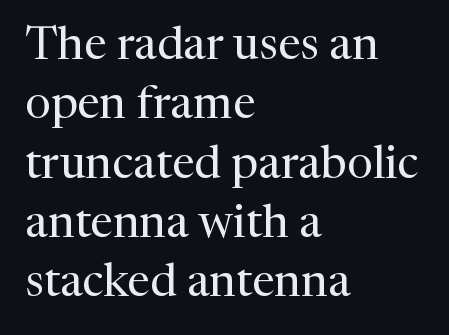
{"serif": "yes", "italic": "no", "bold": "no", "weight": "regular", "width": "normal", "stroke_contrast": "medium", "x_height": "medium", "monospaced": "no", "underline": "no", "align": "left", "line_spacing": "normal", "line_spacing_ratio": 1.29, "letter_spacing": "normal", "letter_spacing_em": 0.0, "glyph_px": 46}
